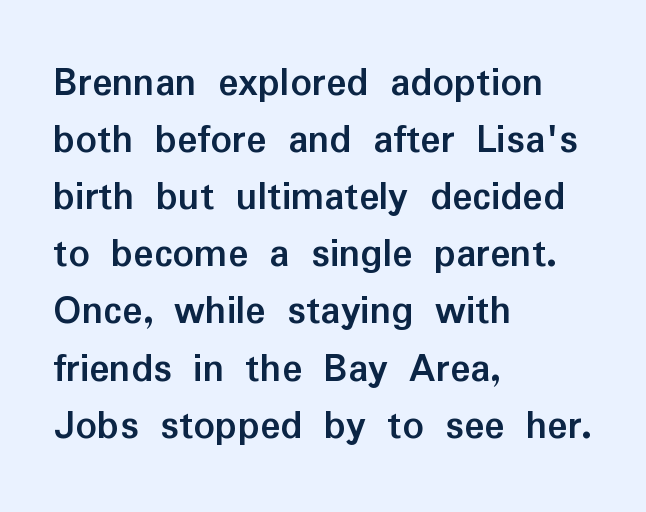
{"serif": "no", "italic": "no", "bold": "yes", "weight": "semibold", "width": "normal", "stroke_contrast": "low", "x_height": "medium", "monospaced": "no", "underline": "no", "align": "left", "line_spacing": "normal", "line_spacing_ratio": 1.36, "letter_spacing": "normal", "letter_spacing_em": 0.0, "glyph_px": 42}
